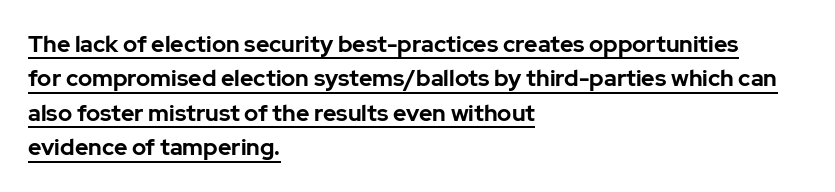
{"italic": "no", "bold": "yes", "underline": "yes", "align": "left", "line_spacing": "normal", "line_spacing_ratio": 1.5, "letter_spacing": "normal", "letter_spacing_em": 0.0, "glyph_px": 23}
